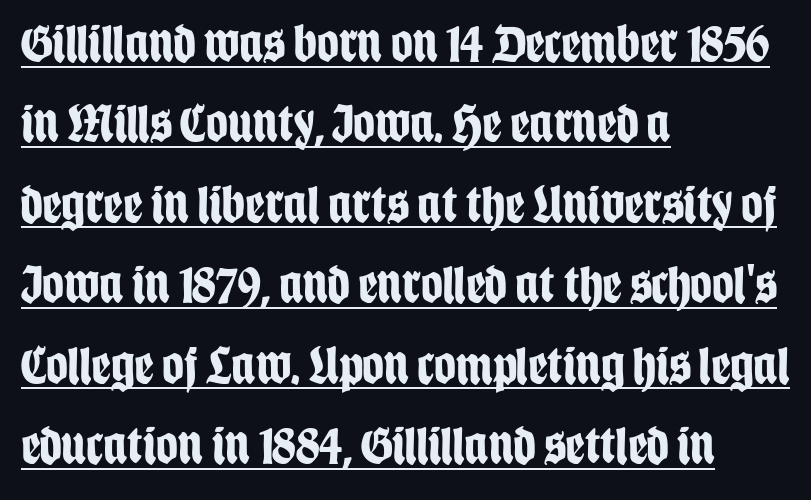
Check the space under the baseline: a stroke is drawn there. The text was rendered using a sans face with plain stroke endings. The rows are spaced the way most documents space them. Here the designer chose a conventional face with non-uniform glyph widths. The letters stand straight up with perfectly vertical stems. Its strokes are broad and dark, the hallmark of bold type.
